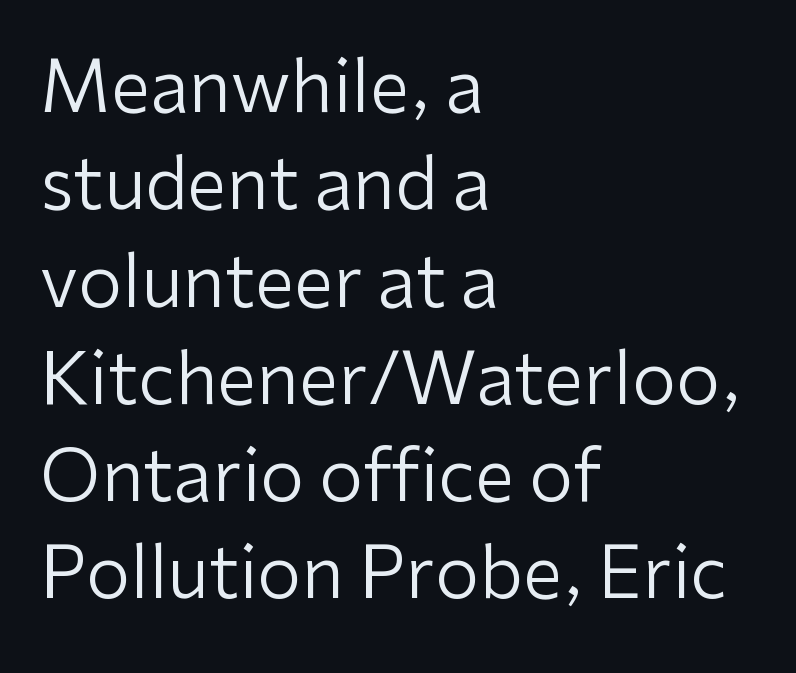
The image shows 71 px regular-weight sans-serif type, upright; set left-aligned, normal line spacing (1.37x), normal letter spacing, not underlined; low stroke contrast and a medium x-height.
